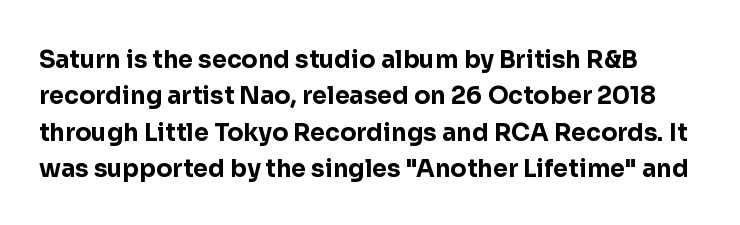
{"italic": "no", "bold": "yes", "underline": "no", "line_spacing": "normal", "line_spacing_ratio": 1.52, "letter_spacing": "normal", "letter_spacing_em": 0.0, "glyph_px": 24}
